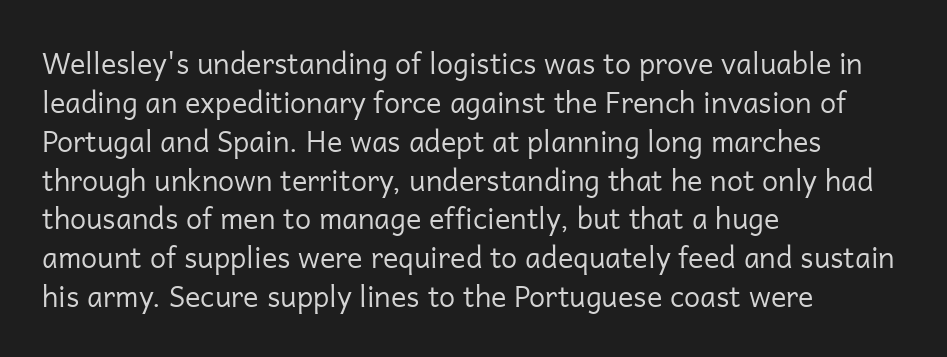
{"serif": "no", "italic": "no", "bold": "no", "weight": "regular", "width": "normal", "stroke_contrast": "low", "x_height": "medium", "monospaced": "no", "underline": "no", "align": "left", "line_spacing": "normal", "line_spacing_ratio": 1.34, "letter_spacing": "normal", "letter_spacing_em": 0.0, "glyph_px": 29}
